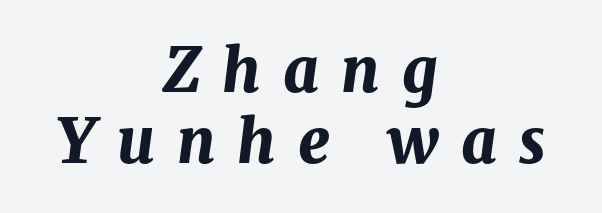
Q: Is the text bold? A: Yes.
Q: Is the text italic (slanted)? A: Yes, it leans right by about 8 degrees.
Q: Is the text underlined? A: No.
Q: How is the paragraph aligned? A: Centered.
Q: Is the spacing between letters normal or unusually wide? A: Unusually wide.
Q: Width (condensed, normal, or wide)? A: Normal.
Q: Stroke contrast? A: Medium.
Q: x-height? A: Medium.
Q: Monospaced? A: No.
